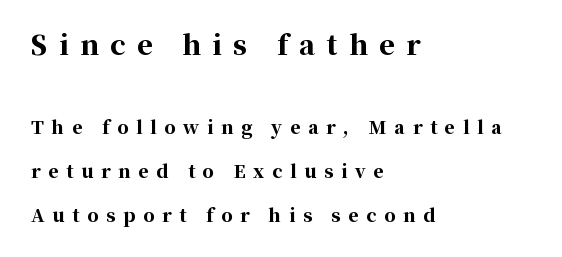
{"italic": "no", "bold": "yes", "underline": "no", "align": "left", "line_spacing": "loose", "line_spacing_ratio": 2.44, "letter_spacing": "wide", "letter_spacing_em": 0.42, "larger_block": "first", "size_ratio": 1.5, "glyph_px": 27}
